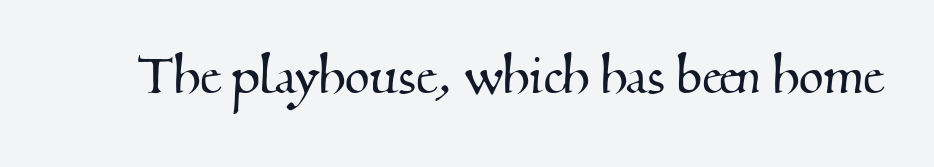
{"serif": "yes", "width": "normal", "stroke_contrast": "medium", "x_height": "small", "monospaced": "no", "underline": "no", "letter_spacing": "normal", "letter_spacing_em": 0.0, "glyph_px": 64}
